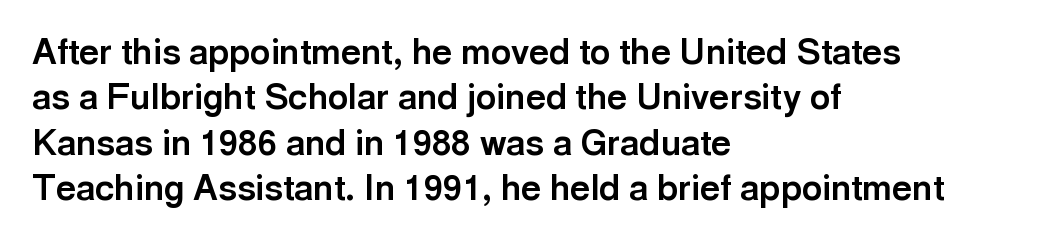
{"serif": "no", "italic": "no", "bold": "yes", "weight": "bold", "width": "normal", "x_height": "medium", "monospaced": "no", "underline": "no", "align": "left", "line_spacing": "normal", "line_spacing_ratio": 1.3, "letter_spacing": "normal", "letter_spacing_em": 0.0, "glyph_px": 35}
